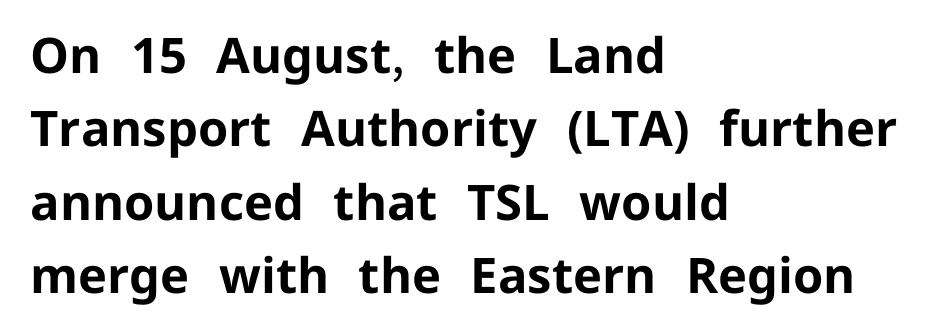
If you drew a line through each stem, it would be perfectly vertical. Thick stems and heavy bowls — unmistakably bold. The rendering shows plain stroke endings on the letterforms — a sans-serif design. If you drew a ruler down the left edge, every line would touch it. Proportional: the letters do not fall into vertical columns.
